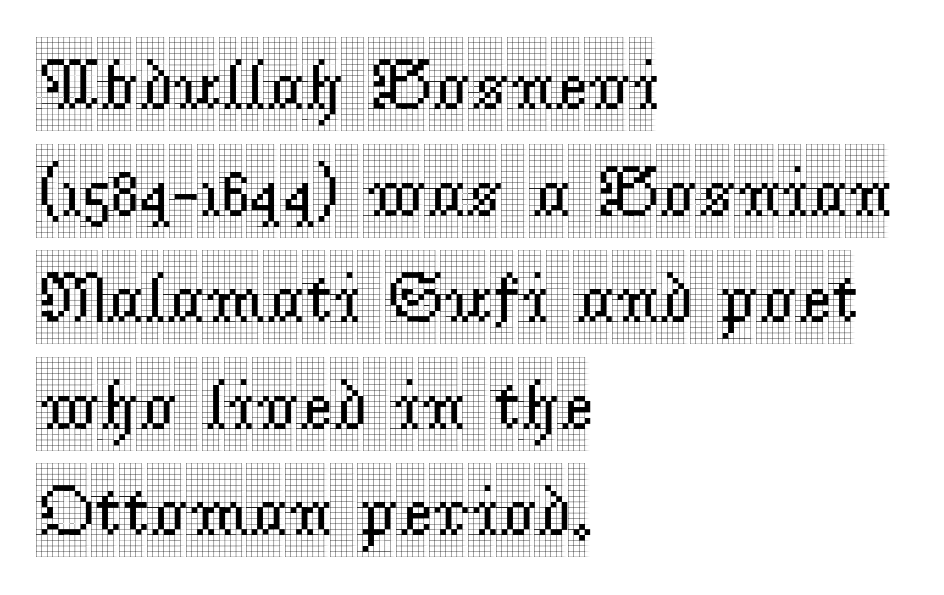
Q: Is the text italic (slanted)? A: No, it is upright.
Q: Is the typeface a serif or a sans-serif typeface? A: Serif.
Q: Is the text underlined? A: No.
Q: How is the paragraph aligned? A: Left-aligned.
Q: Is the spacing between letters normal or unusually wide? A: Normal.
Q: Is the spacing between lines tight, normal or loose? A: Normal.
Q: Width (condensed, normal, or wide)? A: Condensed.
Q: x-height? A: Large.
Q: Monospaced? A: No.
